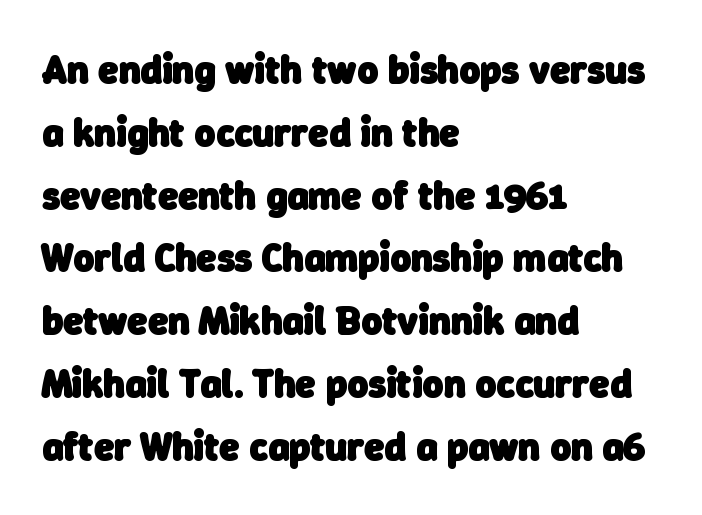
The image shows 40 px heavy sans-serif type; set left-aligned, normal line spacing (1.57x), normal letter spacing, not underlined; low stroke contrast and a medium x-height.
